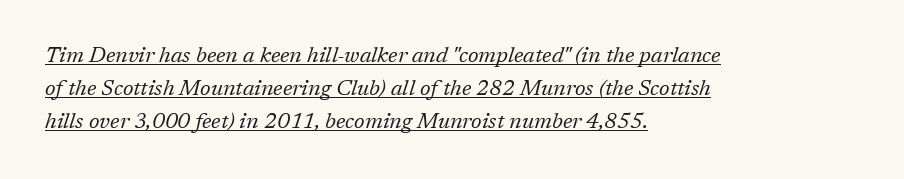
{"italic": "yes", "lean": "right", "slant_degrees": 17, "bold": "no", "underline": "yes", "align": "left", "line_spacing": "normal", "line_spacing_ratio": 1.49, "letter_spacing": "normal", "letter_spacing_em": 0.0, "glyph_px": 22}
